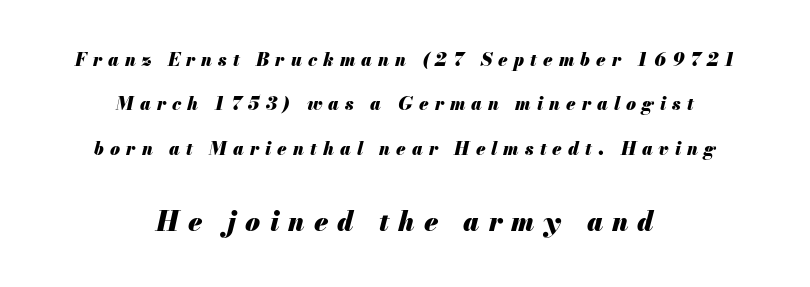
Would a proofreader flag this as italicized? Yes. Quick note: interline space is abundant. Notice how the passage keeps no hard edge, just a central spine. Chunky letters — that's bold for sure. Only glyphs here, with clear space below each row. Loose tracking; the words dissolve into strings of separated letters.
